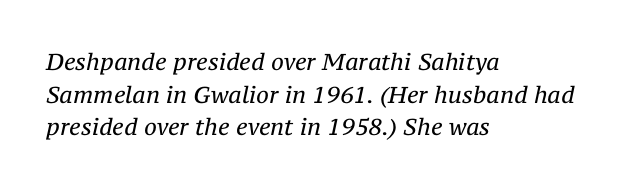
The image shows 23 px text type, italic (leaning right); set left-aligned, normal line spacing (1.42x), normal letter spacing, not underlined.
